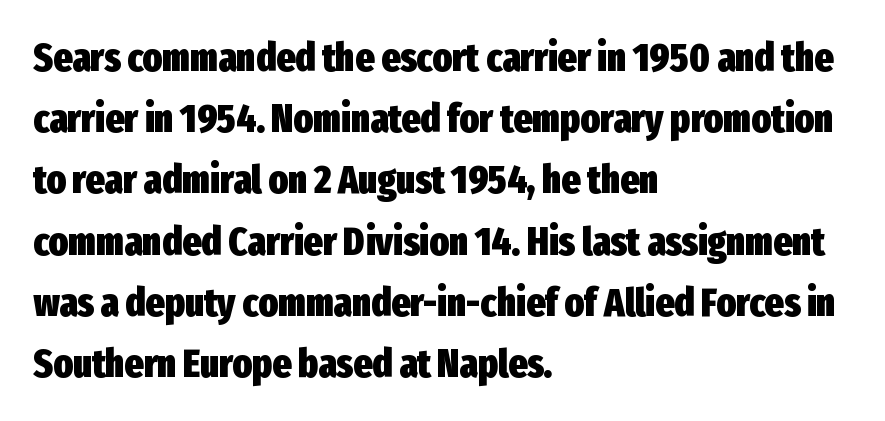
The image shows 40 px heavy, condensed sans-serif type, upright; set left-aligned, normal line spacing (1.53x), normal letter spacing, not underlined; low stroke contrast and a medium x-height.
